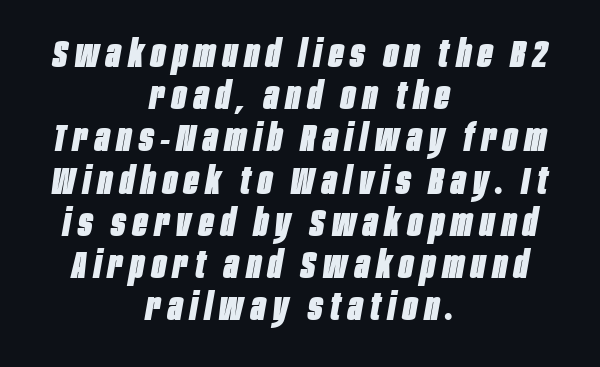
{"italic": "yes", "lean": "right", "slant_degrees": 10, "bold": "yes", "weight": "heavy", "width": "condensed", "stroke_contrast": "low", "x_height": "large", "monospaced": "no", "underline": "no", "align": "center", "line_spacing": "tight", "line_spacing_ratio": 1.11, "letter_spacing": "wide", "letter_spacing_em": 0.2, "glyph_px": 38}
